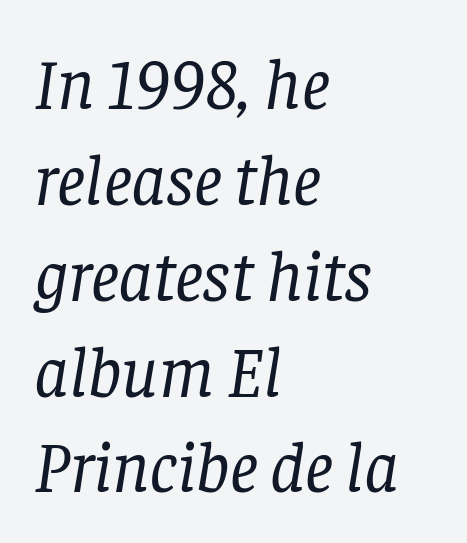
Q: Is the text bold? A: No.
Q: Is the text italic (slanted)? A: Yes, it leans right by about 8 degrees.
Q: Is the typeface a serif or a sans-serif typeface? A: Serif.
Q: Is the text underlined? A: No.
Q: How is the paragraph aligned? A: Left-aligned.
Q: Is the spacing between letters normal or unusually wide? A: Normal.
Q: Is the spacing between lines tight, normal or loose? A: Normal.
Q: Width (condensed, normal, or wide)? A: Normal.
Q: Stroke contrast? A: Low.
Q: x-height? A: Large.
Q: Monospaced? A: No.
